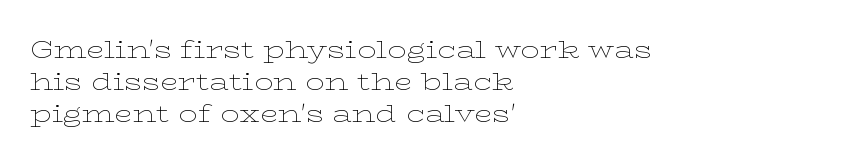
Q: Is the text bold? A: No.
Q: Is the text italic (slanted)? A: No, it is upright.
Q: Is the text underlined? A: No.
Q: How is the paragraph aligned? A: Left-aligned.
Q: Is the spacing between letters normal or unusually wide? A: Normal.
Q: Is the spacing between lines tight, normal or loose? A: Normal.
